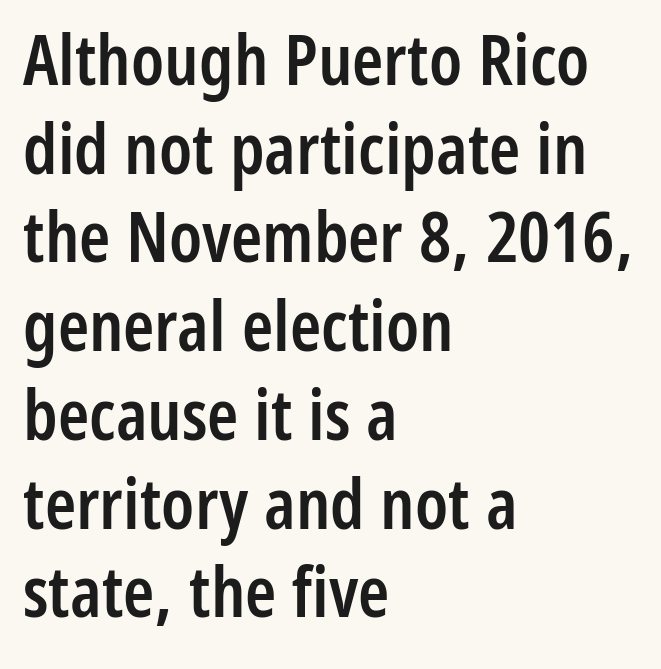
The image shows 71 px semibold, condensed sans-serif type, upright; set left-aligned, normal line spacing (1.25x), normal letter spacing, not underlined; low stroke contrast and a medium x-height.
